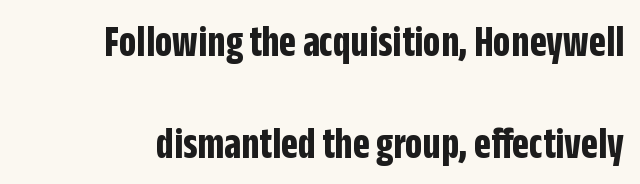
The image shows 44 px bold, condensed sans-serif type, upright; set loose line spacing (2.32x), normal letter spacing, not underlined; low stroke contrast and a large x-height.
